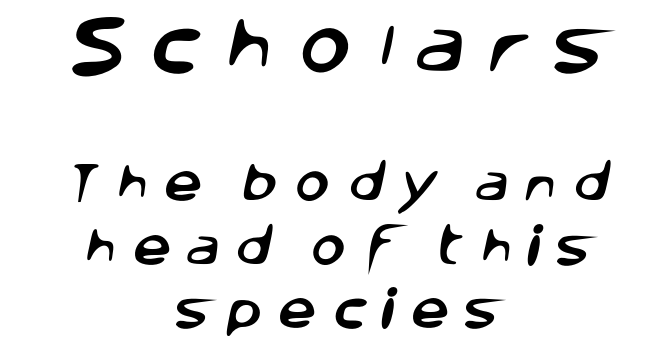
Q: Is the typeface a serif or a sans-serif typeface? A: Sans-serif.
Q: Is the text underlined? A: No.
Q: How is the paragraph aligned? A: Centered.
Q: Is the spacing between letters normal or unusually wide? A: Unusually wide.
Q: Is the spacing between lines tight, normal or loose? A: Normal.
Q: Which block of text is set in a larger size, the first (top) or the second (bottom)? A: The first (top) one.
Q: Width (condensed, normal, or wide)? A: Normal.
Q: Stroke contrast? A: Low.
Q: x-height? A: Large.
Q: Monospaced? A: No.
